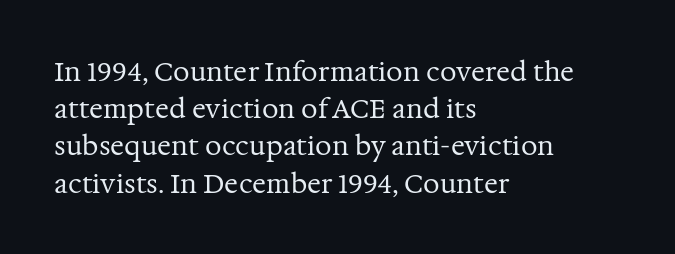
The rendering anchors every line to the left-hand side. A clean baseline with only descenders dipping below it. No chunkiness to these letters — they're not bold. Leading matches the norm, producing a regular column. Ascenders rise straight up at ninety degrees. Nobody touched the tracking dial on this one.
